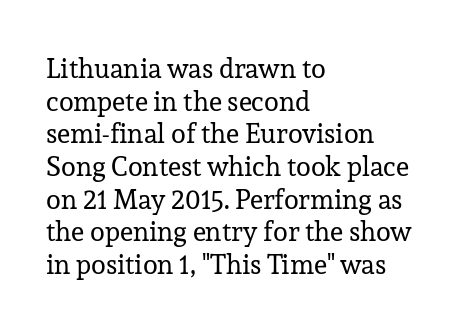
{"italic": "no", "bold": "no", "underline": "no", "align": "left", "line_spacing_ratio": 1.21, "letter_spacing": "normal", "letter_spacing_em": 0.0, "glyph_px": 27}
